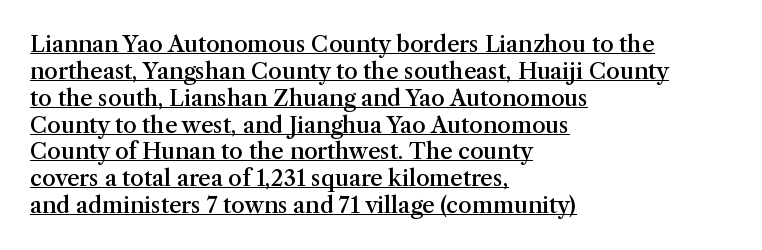
Q: Is the text bold? A: Semi-bold.
Q: Is the text italic (slanted)? A: No, it is upright.
Q: Is the text underlined? A: Yes.
Q: How is the paragraph aligned? A: Left-aligned.
Q: Is the spacing between letters normal or unusually wide? A: Normal.
